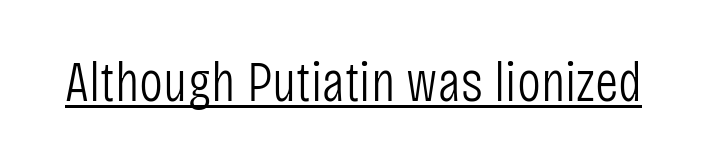
{"serif": "no", "italic": "no", "bold": "no", "weight": "light", "width": "condensed", "stroke_contrast": "low", "x_height": "large", "monospaced": "no", "underline": "yes", "letter_spacing": "normal", "letter_spacing_em": 0.0, "glyph_px": 57}
